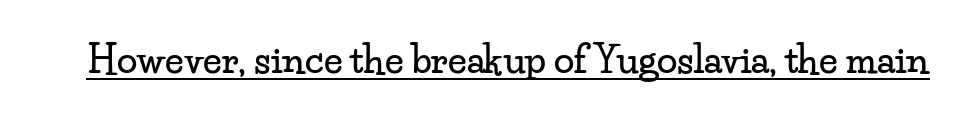
Proportional: the letters do not fall into vertical columns. Check the space under the baseline: a stroke is drawn there. The passage shown is typeset with a serif family. A typesetter would call this zero additional tracking. Tall strokes in this sample are plumb rather than angled.
